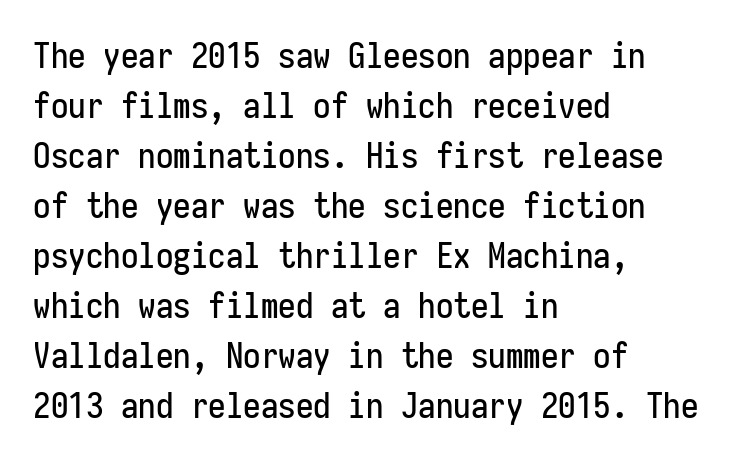
Q: Is the text italic (slanted)? A: No, it is upright.
Q: Is the typeface a serif or a sans-serif typeface? A: Sans-serif.
Q: Is the text underlined? A: No.
Q: How is the paragraph aligned? A: Left-aligned.
Q: Is the spacing between letters normal or unusually wide? A: Normal.
Q: Is the spacing between lines tight, normal or loose? A: Normal.
Q: Width (condensed, normal, or wide)? A: Condensed.
Q: Stroke contrast? A: Low.
Q: x-height? A: Medium.
Q: Monospaced? A: Yes.
